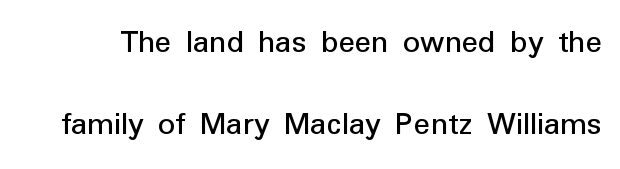
Q: Is the text italic (slanted)? A: No, it is upright.
Q: Is the typeface a serif or a sans-serif typeface? A: Sans-serif.
Q: Is the text underlined? A: No.
Q: Is the spacing between letters normal or unusually wide? A: Normal.
Q: Is the spacing between lines tight, normal or loose? A: Loose.
Q: Width (condensed, normal, or wide)? A: Normal.
Q: Stroke contrast? A: Low.
Q: x-height? A: Medium.
Q: Monospaced? A: No.
